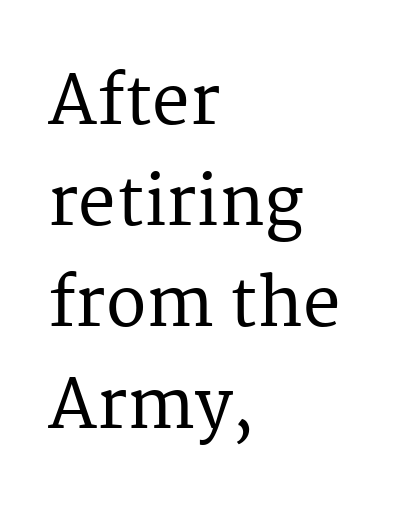
The image shows 67 px serif type, upright; set left-aligned, normal line spacing (1.51x), normal letter spacing, not underlined; medium stroke contrast and a medium x-height.
